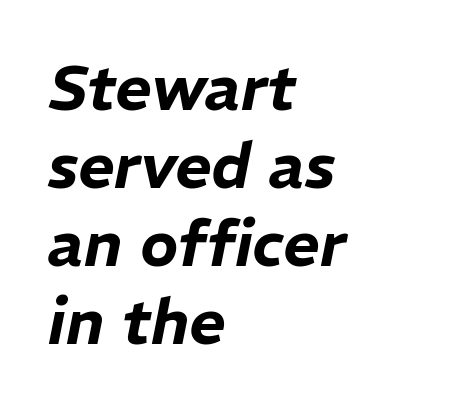
The image shows 63 px text type, italic (leaning right); set left-aligned, line spacing 1.24x, normal letter spacing, not underlined; low stroke contrast and a medium x-height.
